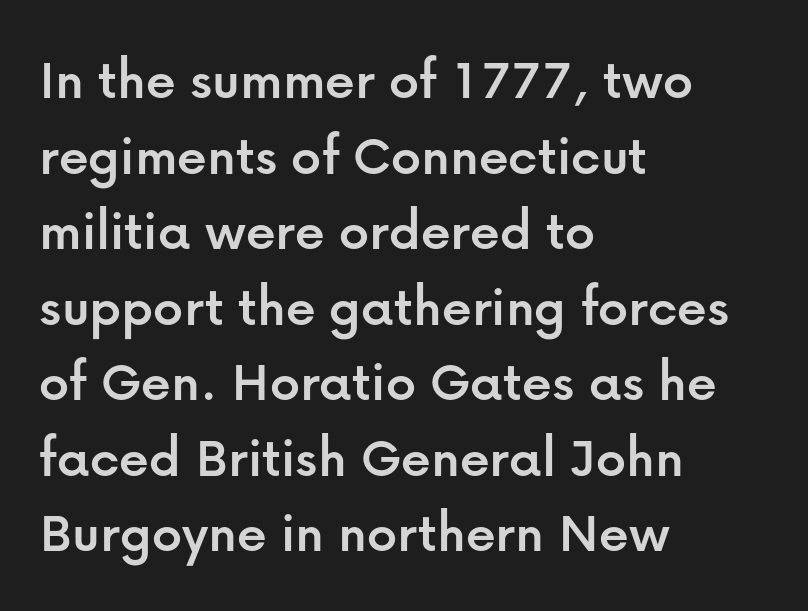
{"serif": "no", "italic": "no", "width": "normal", "stroke_contrast": "low", "x_height": "medium", "monospaced": "no", "underline": "no", "align": "left", "line_spacing": "normal", "line_spacing_ratio": 1.28, "letter_spacing": "normal", "letter_spacing_em": 0.0, "glyph_px": 59}
